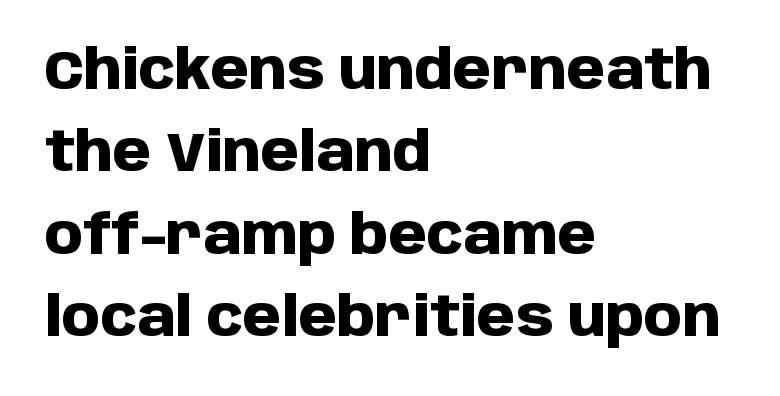
The image shows 55 px heavy sans-serif type, upright; set left-aligned, normal line spacing (1.5x), normal letter spacing, not underlined; low stroke contrast and a large x-height.
